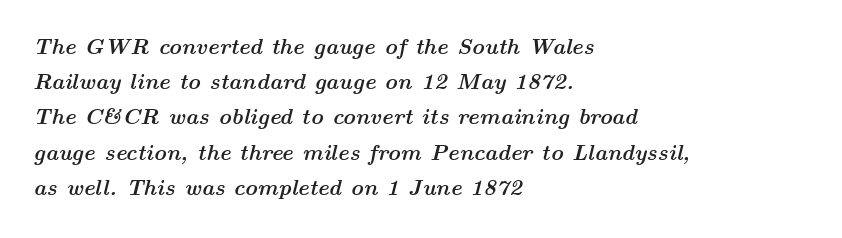
{"italic": "yes", "lean": "right", "slant_degrees": 14, "bold": "yes", "underline": "no", "align": "left", "line_spacing": "normal", "line_spacing_ratio": 1.6, "letter_spacing": "normal", "letter_spacing_em": 0.0, "glyph_px": 22}
